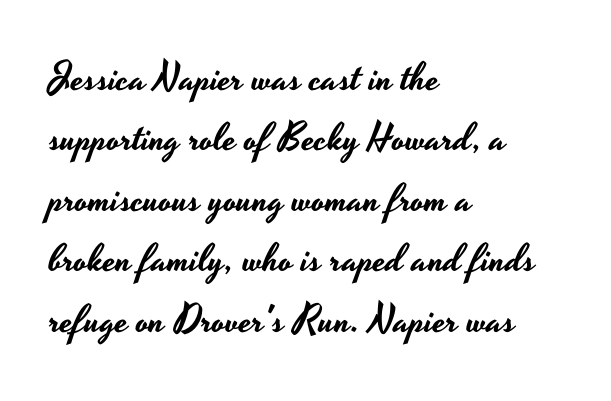
The typesetter chose a ragged-right arrangement here. Regarding leading, the lines here are spaced in the standard way. In terms of letterform style, serifs are entirely absent. Honestly, the letter spacing is just normal — you wouldn't notice it. Do the characters align in a grid? No, the font is proportional.
